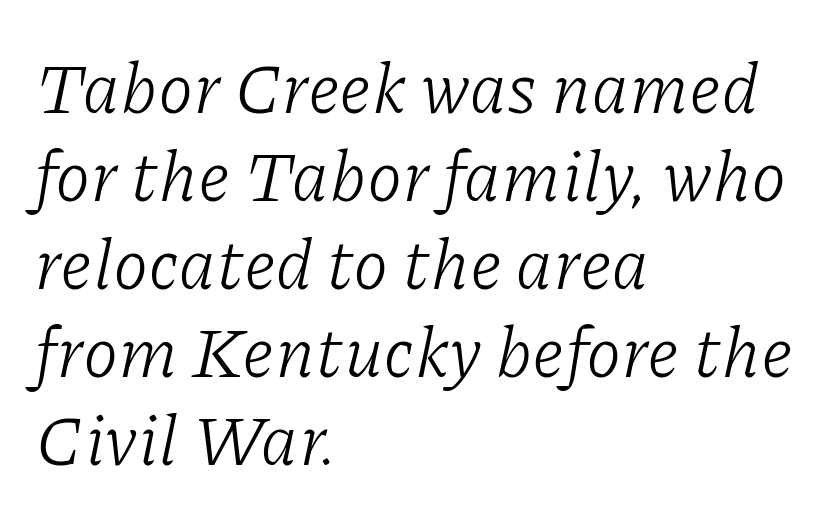
Q: Is the text bold? A: No.
Q: Is the text italic (slanted)? A: Yes, it leans right by about 11 degrees.
Q: Is the typeface a serif or a sans-serif typeface? A: Serif.
Q: Is the text underlined? A: No.
Q: How is the paragraph aligned? A: Left-aligned.
Q: Is the spacing between letters normal or unusually wide? A: Normal.
Q: Width (condensed, normal, or wide)? A: Normal.
Q: Stroke contrast? A: Low.
Q: x-height? A: Medium.
Q: Monospaced? A: No.
